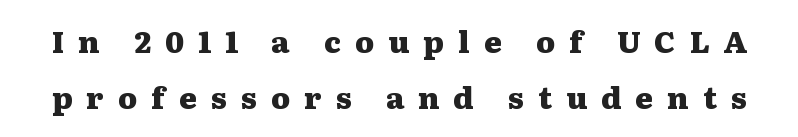
{"serif": "yes", "italic": "no", "bold": "yes", "weight": "heavy", "width": "wide", "stroke_contrast": "medium", "x_height": "medium", "monospaced": "no", "underline": "no", "line_spacing_ratio": 1.87, "letter_spacing": "wide", "letter_spacing_em": 0.47, "glyph_px": 30}
